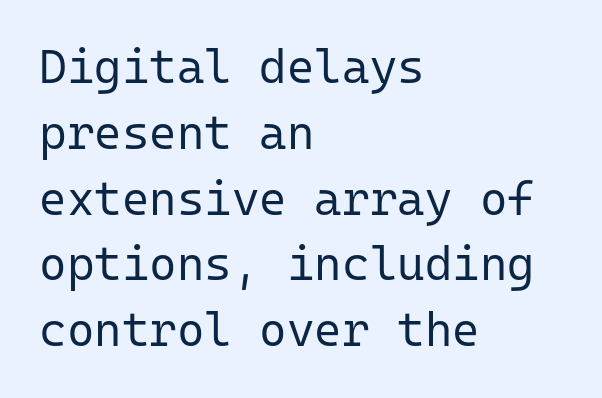
Q: Is the text bold? A: No.
Q: Is the text italic (slanted)? A: No, it is upright.
Q: Is the typeface a serif or a sans-serif typeface? A: Sans-serif.
Q: Is the text underlined? A: No.
Q: How is the paragraph aligned? A: Left-aligned.
Q: Is the spacing between letters normal or unusually wide? A: Normal.
Q: Is the spacing between lines tight, normal or loose? A: Normal.
Q: Width (condensed, normal, or wide)? A: Normal.
Q: Stroke contrast? A: Low.
Q: x-height? A: Medium.
Q: Monospaced? A: Yes.
